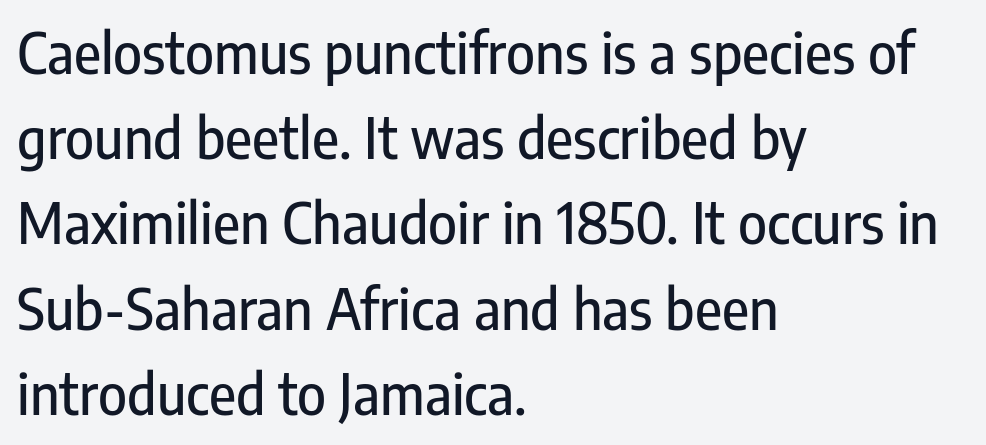
A bare baseline throughout the passage. I'd call this a sans setting — the letters go barefoot. The compositor pushed each line to the left boundary. Ordinary non-slanted type is in use. Each letter keeps its own natural width here, so spacing adapts to shape.
